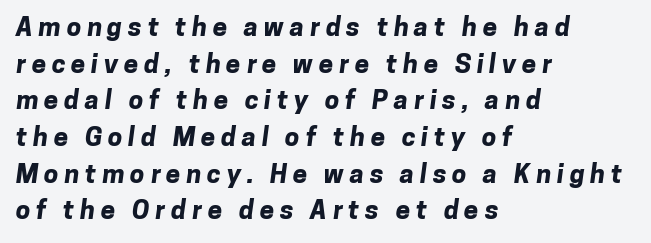
The image shows 26 px bold type; set left-aligned, normal line spacing (1.41x), unusually wide letter spacing (+0.22 em), not underlined.
